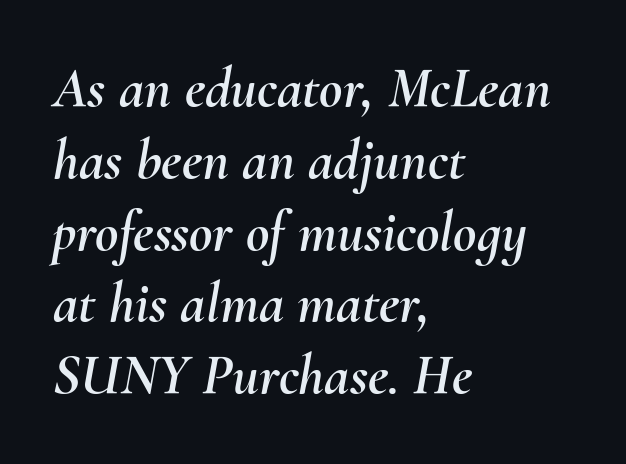
The image shows 57 px text type, italic (leaning right); set left-aligned, normal line spacing (1.26x), normal letter spacing, not underlined; medium stroke contrast and a small x-height.
